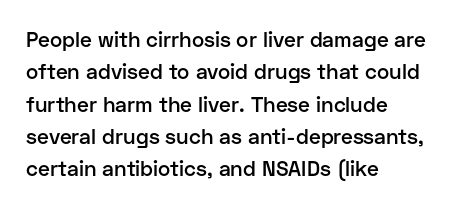
Q: Is the text bold? A: Semi-bold.
Q: Is the text italic (slanted)? A: No, it is upright.
Q: Is the text underlined? A: No.
Q: How is the paragraph aligned? A: Left-aligned.
Q: Is the spacing between letters normal or unusually wide? A: Normal.
Q: Is the spacing between lines tight, normal or loose? A: Normal.
